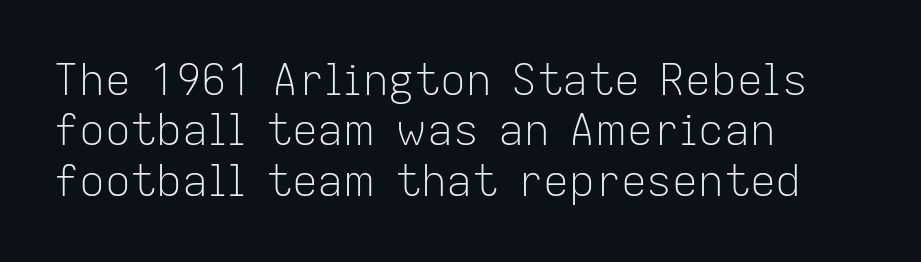
Q: Is the text bold? A: No.
Q: Is the text italic (slanted)? A: No, it is upright.
Q: Is the typeface a serif or a sans-serif typeface? A: Sans-serif.
Q: Is the text underlined? A: No.
Q: How is the paragraph aligned? A: Left-aligned.
Q: Is the spacing between letters normal or unusually wide? A: Normal.
Q: Width (condensed, normal, or wide)? A: Normal.
Q: Stroke contrast? A: Low.
Q: x-height? A: Medium.
Q: Monospaced? A: No.
